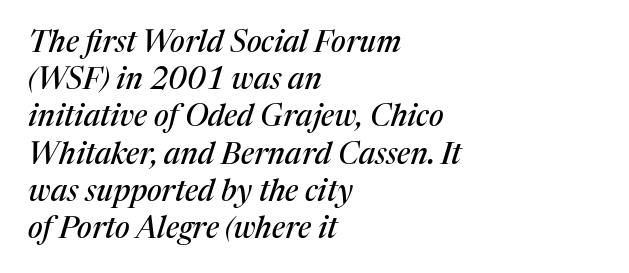
Q: Is the text italic (slanted)? A: Yes, it leans right by about 17 degrees.
Q: Is the typeface a serif or a sans-serif typeface? A: Serif.
Q: Is the text underlined? A: No.
Q: How is the paragraph aligned? A: Left-aligned.
Q: Is the spacing between letters normal or unusually wide? A: Normal.
Q: Width (condensed, normal, or wide)? A: Normal.
Q: Stroke contrast? A: Medium.
Q: x-height? A: Medium.
Q: Monospaced? A: No.
